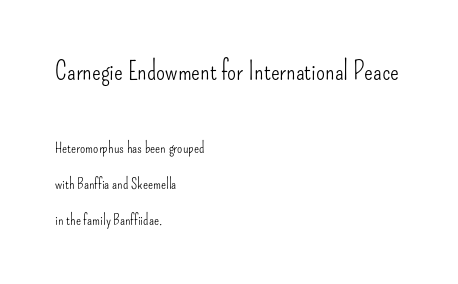
{"italic": "no", "bold": "no", "underline": "no", "align": "left", "line_spacing": "loose", "line_spacing_ratio": 2.39, "letter_spacing": "normal", "letter_spacing_em": 0.0, "larger_block": "first", "size_ratio": 1.73, "glyph_px": 26}
